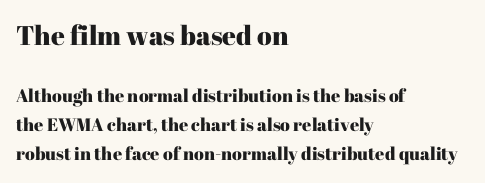
The image shows 27 px text type, upright; set left-aligned, normal line spacing (1.63x), normal letter spacing, not underlined; the first (top) block is 1.5x larger.
